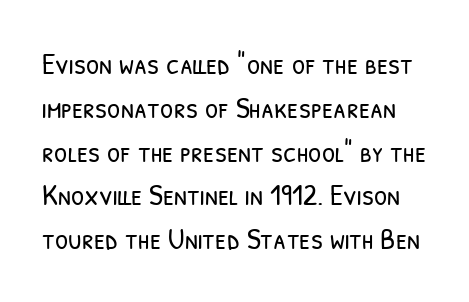
The image shows 30 px light, condensed sans-serif type; set normal line spacing (1.46x), normal letter spacing, not underlined; low stroke contrast and a medium x-height.
